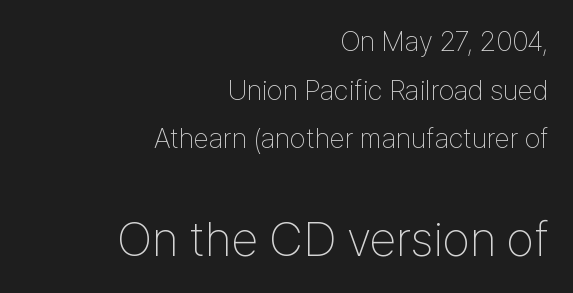
The image shows 49 px thin, condensed sans-serif type, upright; set right-aligned, line spacing 1.74x, normal letter spacing, not underlined; the second (bottom) block is 1.75x larger; low stroke contrast and a medium x-height.
